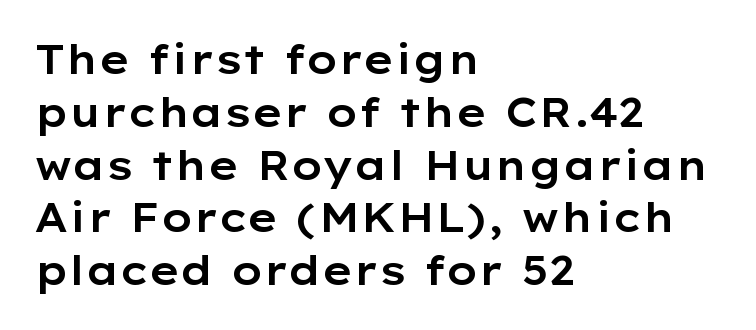
The image shows 40 px wide sans-serif type, upright; set left-aligned, normal line spacing (1.32x), normal letter spacing, not underlined; low stroke contrast and a medium x-height.
